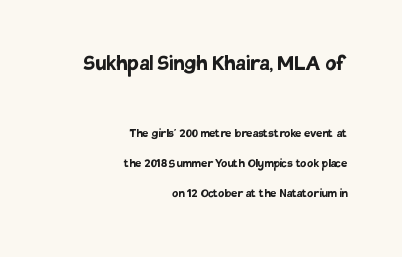
The image shows 25 px bold type, upright; set right-aligned, loose line spacing (2.14x), normal letter spacing, not underlined; the first (top) block is 1.79x larger.
